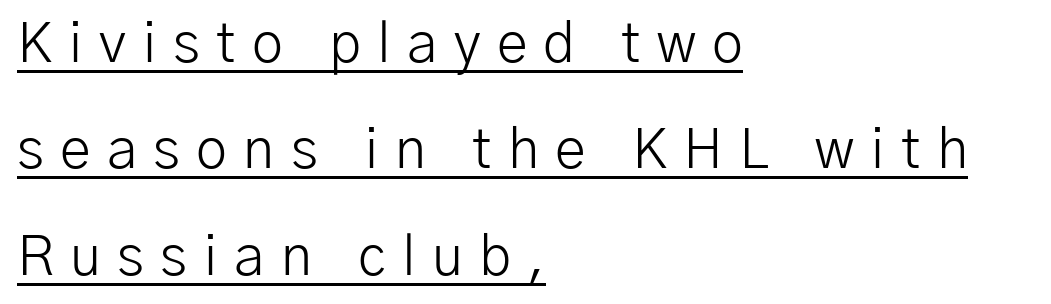
Does the copy run flush right? No — it runs flush left. The string is rendered with underlining switched on. The letters stand upright; this is a roman face. Glyph-to-glyph distance is far greater than everyday printed text. Note the varied advance widths — an 'i' is clearly narrower than an 'm'. The lines are spread far apart with generous leading.
